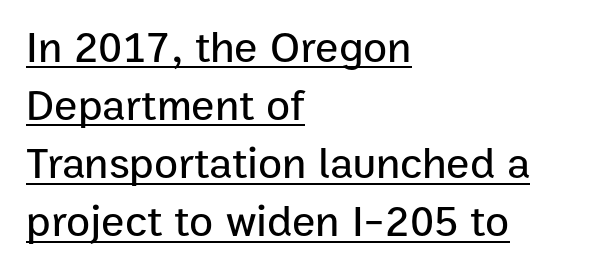
The image shows 44 px sans-serif type, upright; set left-aligned, normal line spacing (1.32x), normal letter spacing, underlined; low stroke contrast and a medium x-height.
